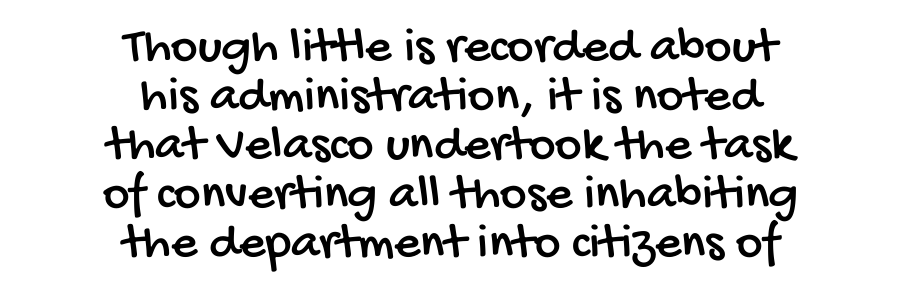
{"serif": "no", "width": "condensed", "stroke_contrast": "low", "x_height": "large", "monospaced": "no", "underline": "no", "align": "center", "line_spacing": "tight", "line_spacing_ratio": 0.96, "letter_spacing": "normal", "letter_spacing_em": 0.0, "glyph_px": 51}
